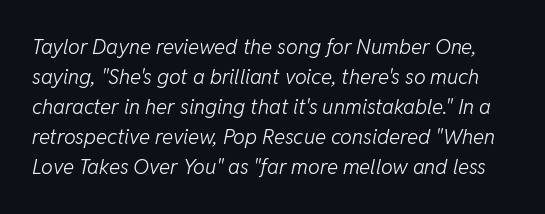
Q: Is the text bold? A: No.
Q: Is the text italic (slanted)? A: Yes, it leans right by about 11 degrees.
Q: Is the text underlined? A: No.
Q: Is the spacing between letters normal or unusually wide? A: Normal.
Q: Is the spacing between lines tight, normal or loose? A: Normal.
